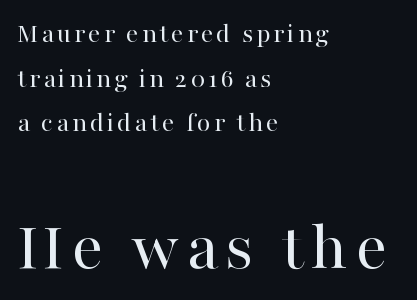
Q: Is the text bold? A: No.
Q: Is the text italic (slanted)? A: No, it is upright.
Q: Is the typeface a serif or a sans-serif typeface? A: Serif.
Q: Is the text underlined? A: No.
Q: How is the paragraph aligned? A: Left-aligned.
Q: Is the spacing between lines tight, normal or loose? A: Normal.
Q: Which block of text is set in a larger size, the first (top) or the second (bottom)? A: The second (bottom) one.
Q: Width (condensed, normal, or wide)? A: Normal.
Q: Stroke contrast? A: High.
Q: x-height? A: Medium.
Q: Monospaced? A: No.
